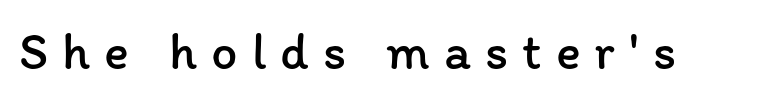
Tracking here is generous; glyphs stand well apart from one another. Every stem runs plumb, perpendicular to the baseline. Character widths vary here, with narrow letters taking less room than wide ones. The space directly below the letters is spotless. No chunkiness to these letters — they're not bold.
